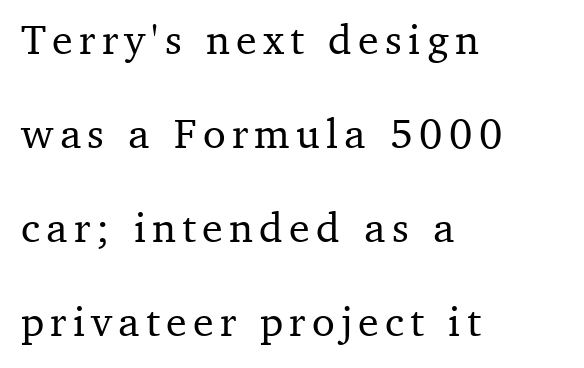
Q: Is the text italic (slanted)? A: No, it is upright.
Q: Is the typeface a serif or a sans-serif typeface? A: Serif.
Q: Is the text underlined? A: No.
Q: How is the paragraph aligned? A: Left-aligned.
Q: Is the spacing between lines tight, normal or loose? A: Loose.
Q: Width (condensed, normal, or wide)? A: Normal.
Q: Stroke contrast? A: Medium.
Q: x-height? A: Medium.
Q: Monospaced? A: No.
